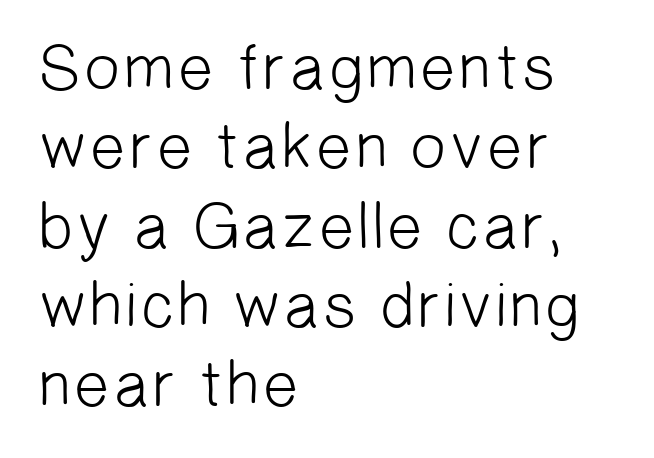
{"serif": "no", "bold": "no", "weight": "light", "width": "normal", "stroke_contrast": "low", "x_height": "medium", "monospaced": "no", "underline": "no", "align": "left", "line_spacing_ratio": 1.22, "letter_spacing": "normal", "letter_spacing_em": 0.0, "glyph_px": 65}
